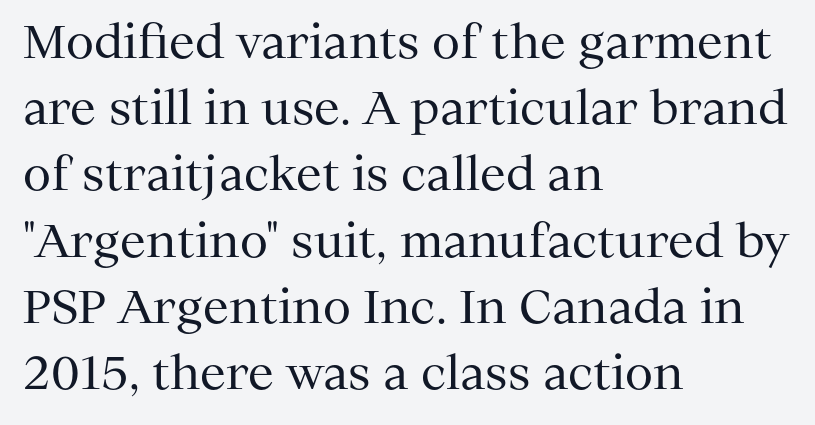
The image shows 46 px regular-weight serif type, upright; set left-aligned, normal line spacing (1.44x), normal letter spacing, not underlined; medium stroke contrast and a medium x-height.
